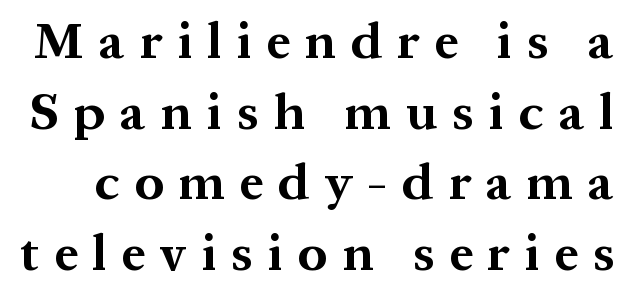
The face used here is proportionally spaced, like ordinary book or web type. Nobody drew a line under any word here. I'd describe the lettering as bold — thick and assertive. Honestly, the row spacing looks completely unremarkable.
